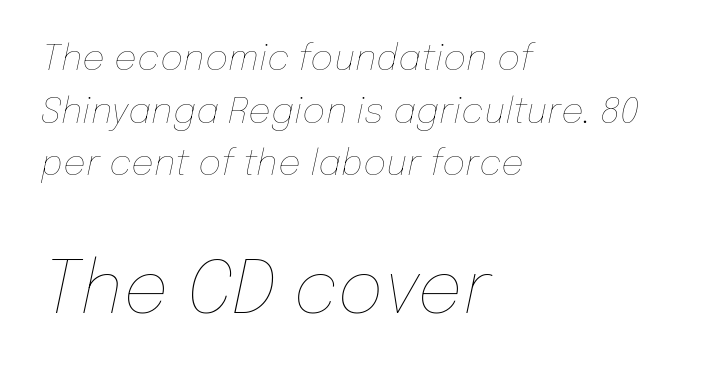
The image shows 72 px thin type, italic (leaning right); set left-aligned, normal line spacing (1.46x), normal letter spacing, not underlined; the second (bottom) block is 2.0x larger; low stroke contrast and a medium x-height.
